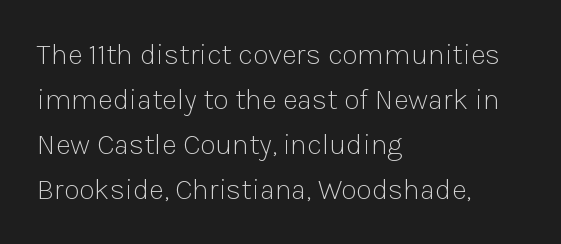
The image shows 29 px light sans-serif type, upright; set left-aligned, normal line spacing (1.55x), normal letter spacing, not underlined; low stroke contrast and a medium x-height.
